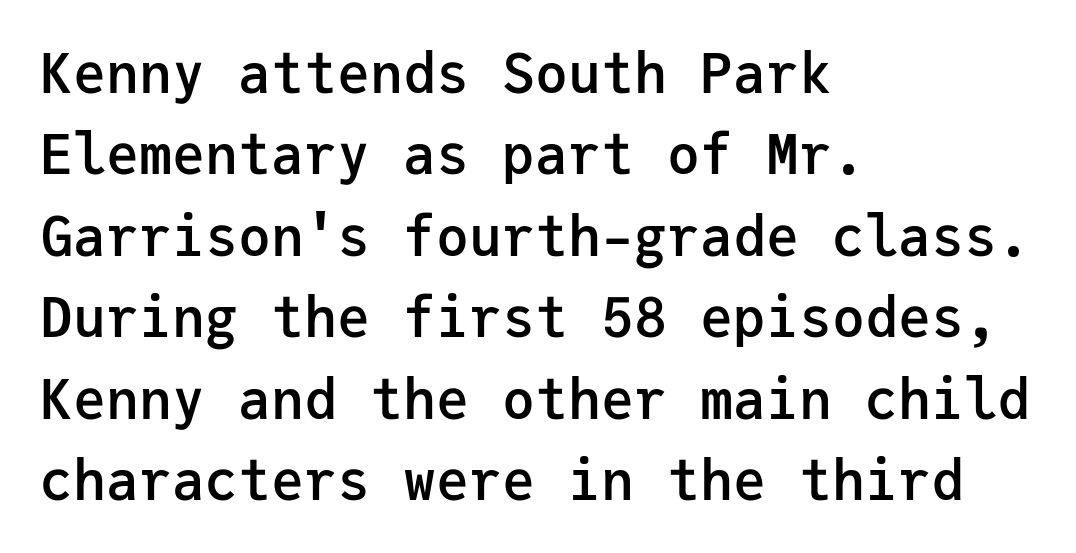
The image shows 55 px semibold sans-serif type, upright, monospaced; set left-aligned, normal line spacing (1.48x), normal letter spacing, not underlined; low stroke contrast and a medium x-height.
